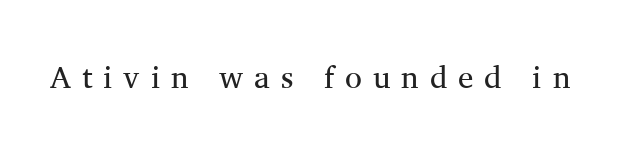
{"serif": "yes", "italic": "no", "bold": "no", "weight": "regular", "width": "normal", "stroke_contrast": "medium", "x_height": "medium", "monospaced": "no", "underline": "no", "letter_spacing": "wide", "letter_spacing_em": 0.35, "glyph_px": 31}
